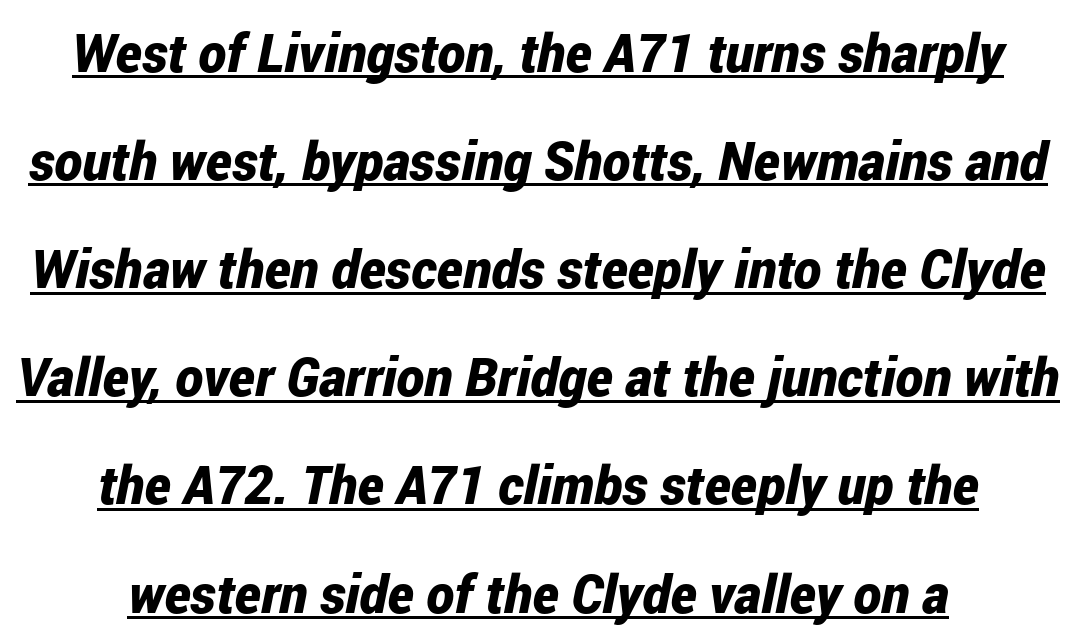
Q: Is the text bold? A: Yes.
Q: Is the text italic (slanted)? A: Yes, it leans right by about 12 degrees.
Q: Is the text underlined? A: Yes.
Q: How is the paragraph aligned? A: Centered.
Q: Is the spacing between letters normal or unusually wide? A: Normal.
Q: Is the spacing between lines tight, normal or loose? A: Loose.
Q: Width (condensed, normal, or wide)? A: Condensed.
Q: Stroke contrast? A: Low.
Q: x-height? A: Medium.
Q: Monospaced? A: No.
